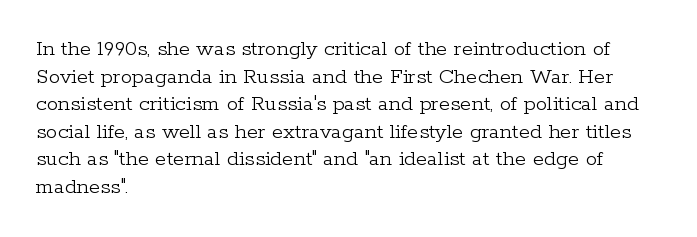
Unlike italic type, these characters show no tilt at all. The string is rendered with underlining switched off. The lines are quadded left. Tracking here is standard; glyphs follow each other at the usual distance. The letters look calm and open, with moderate or lighter stems.
